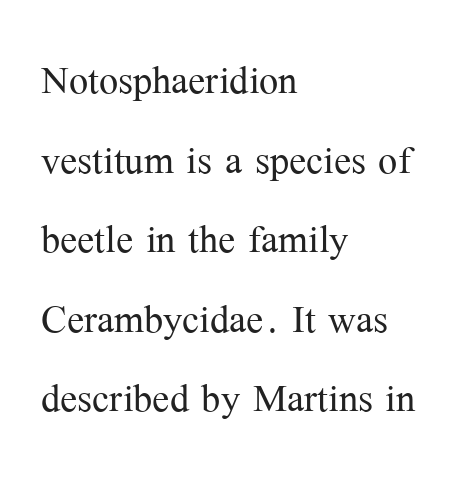
Q: Is the text bold? A: No.
Q: Is the text italic (slanted)? A: No, it is upright.
Q: Is the typeface a serif or a sans-serif typeface? A: Serif.
Q: Is the text underlined? A: No.
Q: How is the paragraph aligned? A: Left-aligned.
Q: Is the spacing between letters normal or unusually wide? A: Normal.
Q: Is the spacing between lines tight, normal or loose? A: Normal.
Q: Width (condensed, normal, or wide)? A: Normal.
Q: Stroke contrast? A: Medium.
Q: x-height? A: Medium.
Q: Monospaced? A: No.
